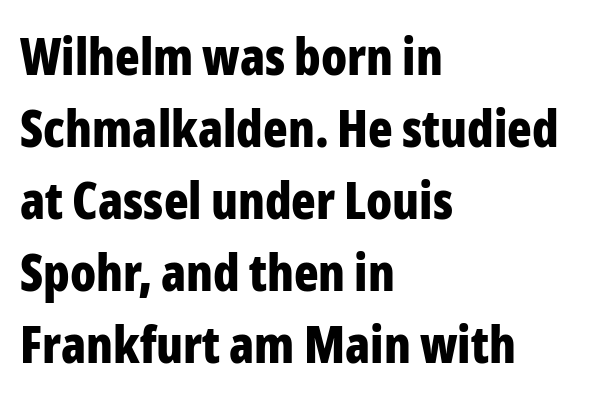
The image shows 51 px bold, condensed sans-serif type, upright; set left-aligned, normal line spacing (1.41x), normal letter spacing, not underlined; low stroke contrast and a medium x-height.
